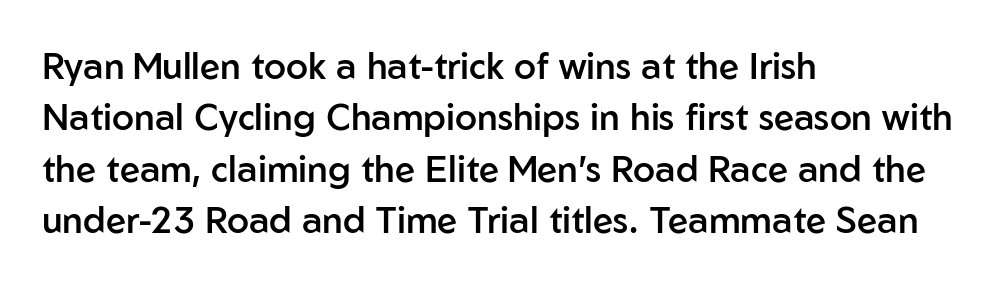
The strip under each line holds only bare page. The rendering uses natural spacing where letterforms have individual widths. Glyph-to-glyph distance matches everyday printed text. This rendering employs a face without finishing strokes, i.e., a sans-serif.
